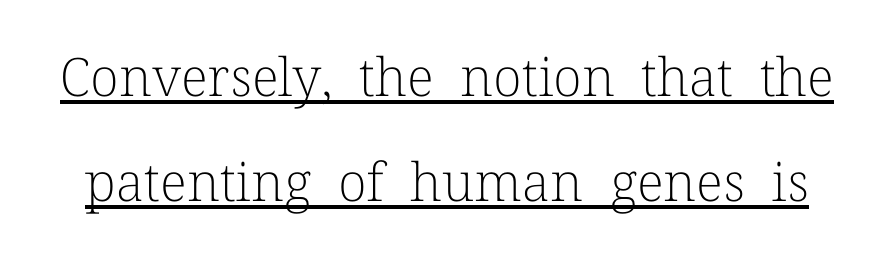
This is roman type, the default non-slanted kind. Successive baselines arrive slowly, with a big drop between each. A continuous stroke trails under the words, as in a hyperlink. Is this a fixed-width face? No — the glyphs have proportional, varying widths. The letters look calm and open, with moderate or lighter stems.
